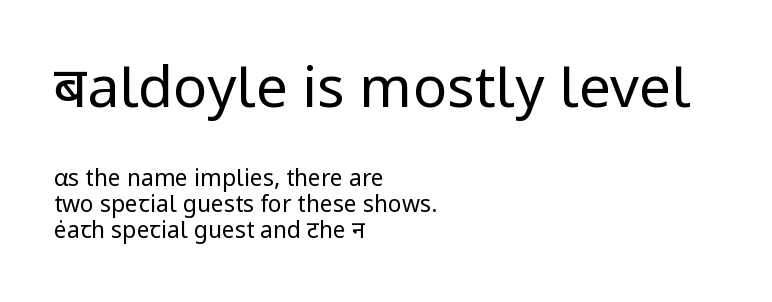
These lines keep a tight, regular rhythm from letter to letter. This reads as an unemphasized weight, regular at the heaviest. Typographically, this falls in the sans-serif category. The lettering stays uniformly vertical, giving the passage a roman look. Which margin do the lines hug? The left one — the right edge is uneven.
